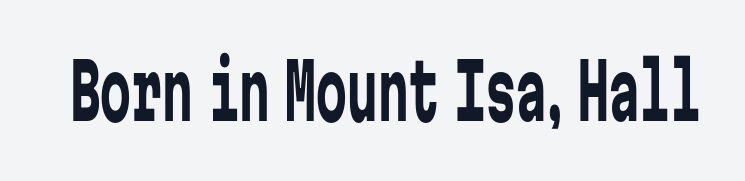
Observe the ordinary spacing: letters are neighbours, not strangers. The space beneath each line is pristine and unruled. Weight: in the light-to-regular range. Ascenders rise straight up at ninety degrees. The rendering uses typewriter-style spacing with identical character cells.
